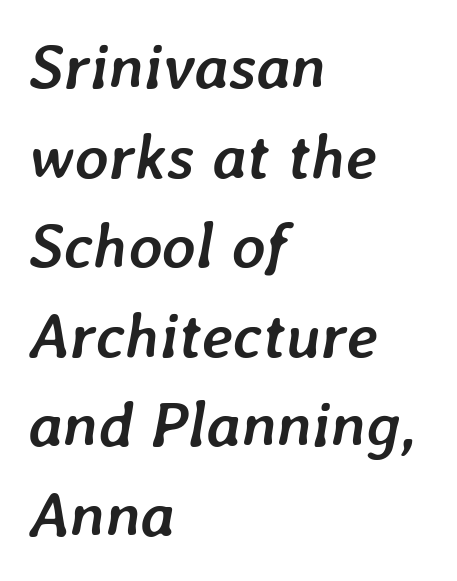
Q: Is the text bold? A: Yes.
Q: Is the text italic (slanted)? A: Yes, it leans right by about 7 degrees.
Q: Is the text underlined? A: No.
Q: How is the paragraph aligned? A: Left-aligned.
Q: Is the spacing between letters normal or unusually wide? A: Normal.
Q: Is the spacing between lines tight, normal or loose? A: Normal.
Q: Width (condensed, normal, or wide)? A: Normal.
Q: Stroke contrast? A: Low.
Q: x-height? A: Medium.
Q: Monospaced? A: No.
